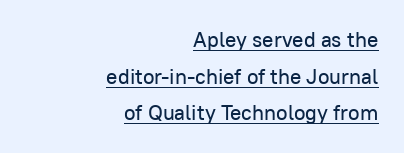
The image shows 21 px text type, upright; set right-aligned, line spacing 1.75x, normal letter spacing, underlined.
